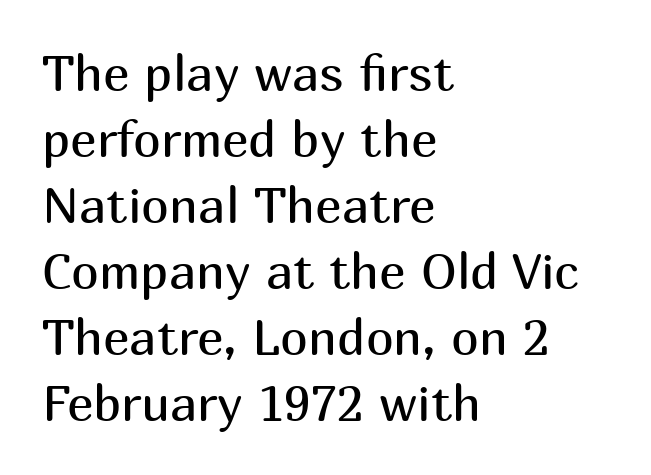
Q: Is the text bold? A: No.
Q: Is the text italic (slanted)? A: No, it is upright.
Q: Is the typeface a serif or a sans-serif typeface? A: Sans-serif.
Q: Is the text underlined? A: No.
Q: How is the paragraph aligned? A: Left-aligned.
Q: Is the spacing between letters normal or unusually wide? A: Normal.
Q: Is the spacing between lines tight, normal or loose? A: Normal.
Q: Width (condensed, normal, or wide)? A: Normal.
Q: Stroke contrast? A: Medium.
Q: x-height? A: Medium.
Q: Monospaced? A: No.
